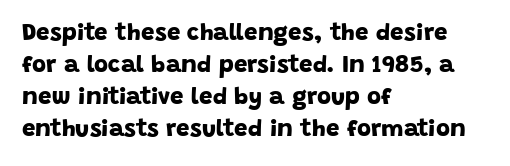
Q: Is the text bold? A: Yes.
Q: Is the text underlined? A: No.
Q: How is the paragraph aligned? A: Left-aligned.
Q: Is the spacing between letters normal or unusually wide? A: Normal.
Q: Is the spacing between lines tight, normal or loose? A: Normal.
